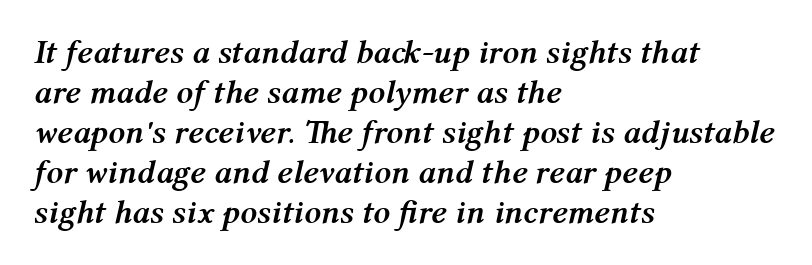
{"italic": "yes", "lean": "right", "slant_degrees": 12, "bold": "yes", "weight": "semibold", "width": "normal", "stroke_contrast": "medium", "x_height": "medium", "monospaced": "no", "underline": "no", "align": "left", "line_spacing_ratio": 1.21, "letter_spacing": "normal", "letter_spacing_em": 0.0, "glyph_px": 33}
